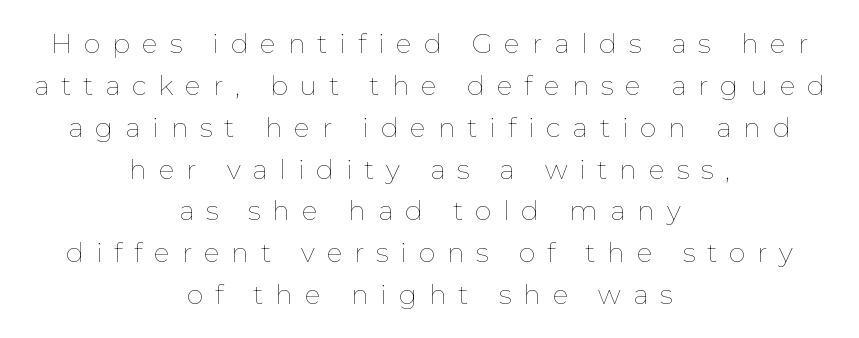
Q: Is the text bold? A: No.
Q: Is the text italic (slanted)? A: No, it is upright.
Q: Is the text underlined? A: No.
Q: How is the paragraph aligned? A: Centered.
Q: Is the spacing between letters normal or unusually wide? A: Unusually wide.
Q: Is the spacing between lines tight, normal or loose? A: Normal.
